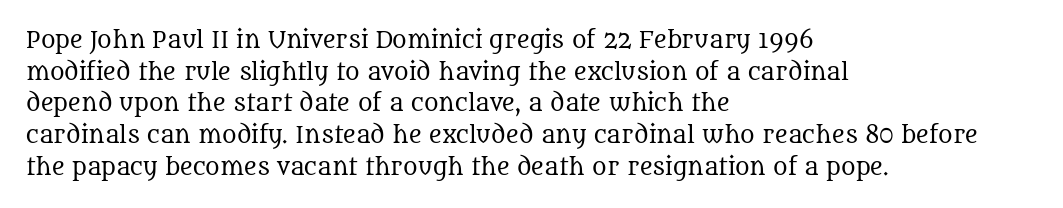
Q: Is the text bold? A: No.
Q: Is the text italic (slanted)? A: No, it is upright.
Q: Is the text underlined? A: No.
Q: How is the paragraph aligned? A: Left-aligned.
Q: Is the spacing between letters normal or unusually wide? A: Normal.
Q: Is the spacing between lines tight, normal or loose? A: Normal.
